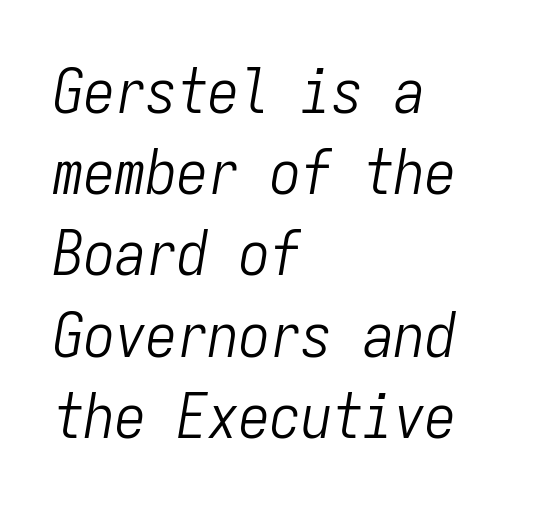
A typesetter would call this monospace, since all characters share one set width. What stands out about the letter spacing? Nothing — it is the standard amount. Line starts are locked; line ends wander. Line spacing here is normal. Observe the lean: these are italic letterforms.
